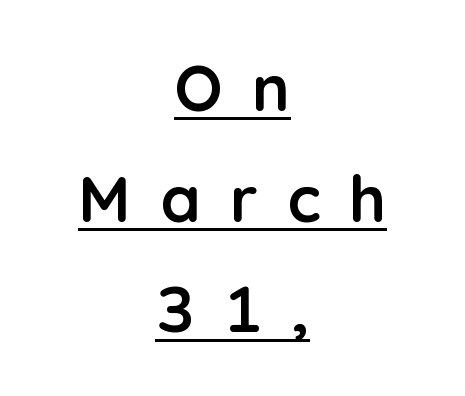
Q: Is the text bold? A: Yes.
Q: Is the text italic (slanted)? A: No, it is upright.
Q: Is the typeface a serif or a sans-serif typeface? A: Sans-serif.
Q: Is the text underlined? A: Yes.
Q: How is the paragraph aligned? A: Centered.
Q: Is the spacing between letters normal or unusually wide? A: Unusually wide.
Q: Width (condensed, normal, or wide)? A: Normal.
Q: Stroke contrast? A: Low.
Q: x-height? A: Medium.
Q: Monospaced? A: No.
